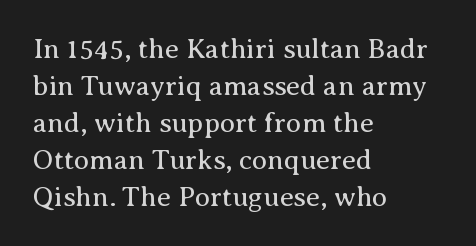
{"serif": "yes", "italic": "no", "bold": "no", "weight": "regular", "width": "normal", "stroke_contrast": "medium", "x_height": "medium", "monospaced": "no", "underline": "no", "align": "left", "line_spacing": "normal", "line_spacing_ratio": 1.32, "letter_spacing": "normal", "letter_spacing_em": 0.0, "glyph_px": 28}
